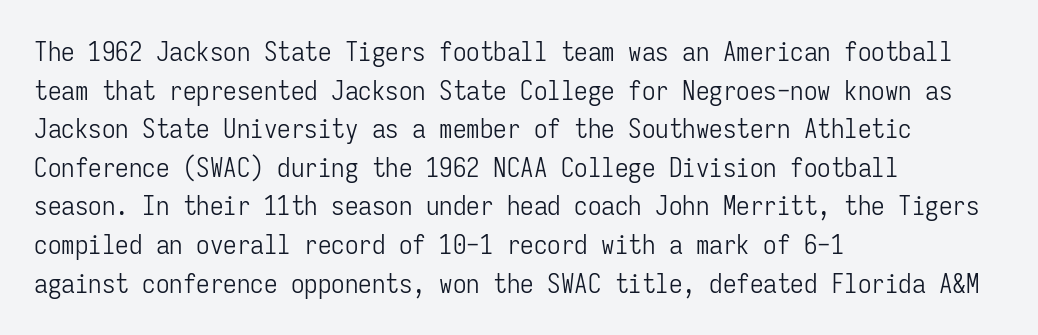
Stroke thickness stays within the range of a standard reading face or lighter. Notice how descenders clear the ascenders below comfortably — that's standard leading. There is no visible air inserted between adjacent glyphs. Casual observation: everything's shoved over to the left. The specimen omits any rule beneath the text block's lines. The letters stand straight up with perfectly vertical stems.
